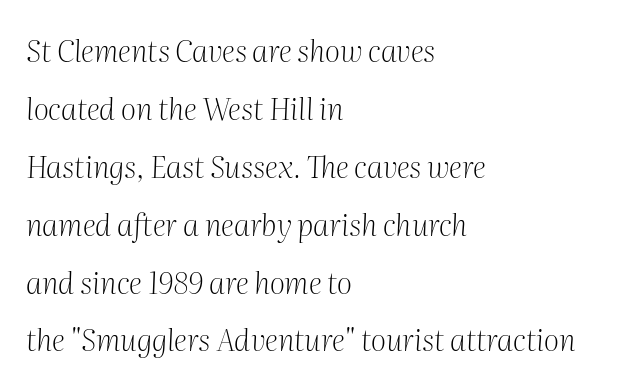
Q: Is the text bold? A: No.
Q: Is the text italic (slanted)? A: Yes, it leans right by about 2 degrees.
Q: Is the typeface a serif or a sans-serif typeface? A: Serif.
Q: Is the text underlined? A: No.
Q: How is the paragraph aligned? A: Left-aligned.
Q: Is the spacing between letters normal or unusually wide? A: Normal.
Q: Is the spacing between lines tight, normal or loose? A: Loose.
Q: Width (condensed, normal, or wide)? A: Normal.
Q: Stroke contrast? A: Medium.
Q: x-height? A: Medium.
Q: Monospaced? A: No.
